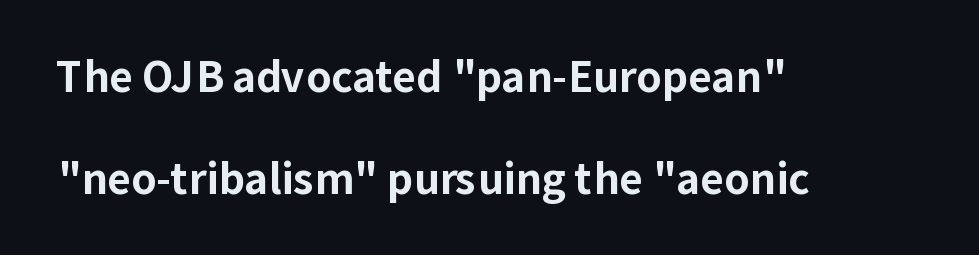
Q: Is the text bold? A: Yes.
Q: Is the text italic (slanted)? A: No, it is upright.
Q: Is the typeface a serif or a sans-serif typeface? A: Sans-serif.
Q: Is the text underlined? A: No.
Q: How is the paragraph aligned? A: Left-aligned.
Q: Is the spacing between letters normal or unusually wide? A: Normal.
Q: Is the spacing between lines tight, normal or loose? A: Loose.
Q: Width (condensed, normal, or wide)? A: Normal.
Q: Stroke contrast? A: Low.
Q: x-height? A: Medium.
Q: Monospaced? A: No.
